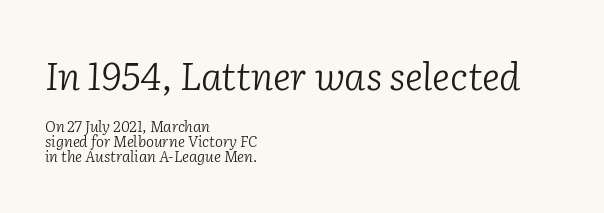
The first block has been scaled up relative to the second. The lines in this sample share a left origin and differ only in where they stop. Font category for this specimen: serif. Stroke mass is kept to a normal reading level or below. Varying glyph widths throughout — classic text-font behaviour. The words here are not underlined.
